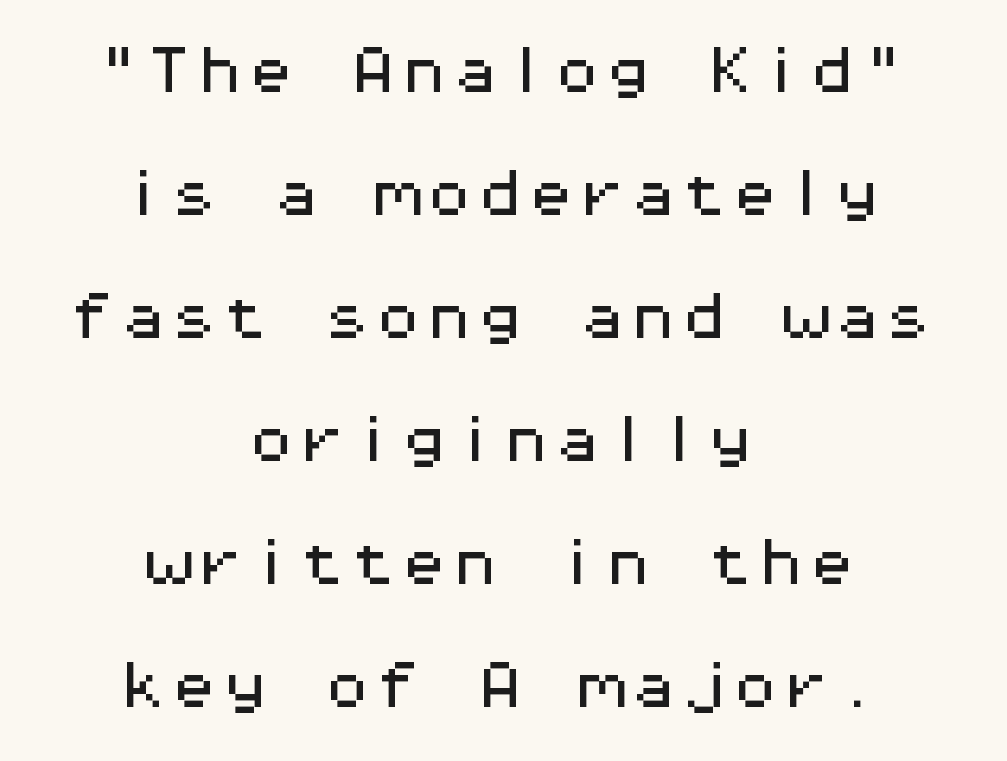
The image shows 51 px wide sans-serif type, upright, monospaced; set centered, loose line spacing (2.41x), normal letter spacing, not underlined; medium stroke contrast and a medium x-height.
